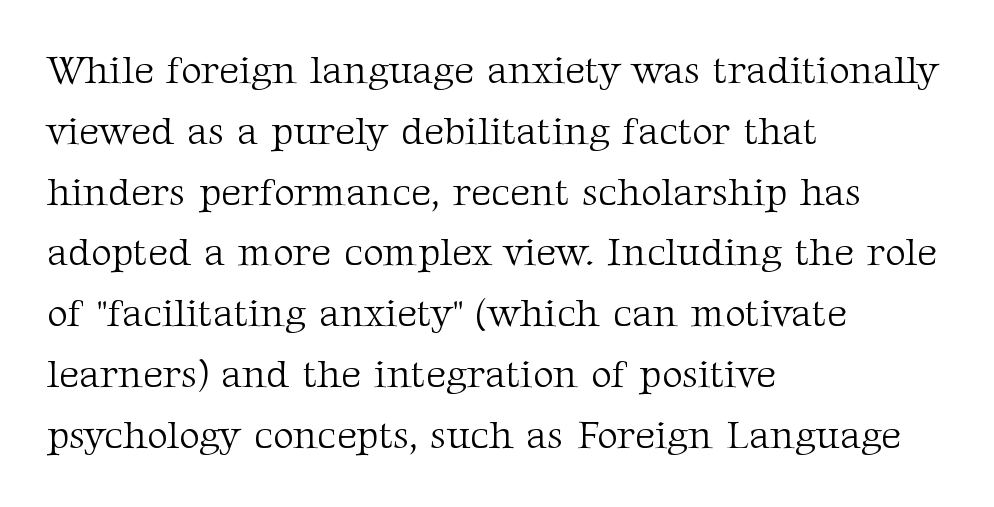
Q: Is the text bold? A: No.
Q: Is the text italic (slanted)? A: No, it is upright.
Q: Is the typeface a serif or a sans-serif typeface? A: Serif.
Q: Is the text underlined? A: No.
Q: How is the paragraph aligned? A: Left-aligned.
Q: Is the spacing between letters normal or unusually wide? A: Normal.
Q: Is the spacing between lines tight, normal or loose? A: Normal.
Q: Width (condensed, normal, or wide)? A: Normal.
Q: Stroke contrast? A: Medium.
Q: x-height? A: Medium.
Q: Monospaced? A: No.
